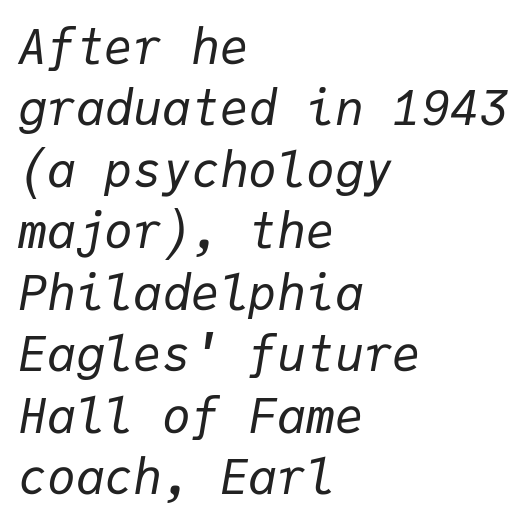
{"italic": "yes", "lean": "right", "slant_degrees": 9, "bold": "no", "weight": "regular", "width": "normal", "stroke_contrast": "low", "x_height": "medium", "monospaced": "yes", "underline": "no", "align": "left", "line_spacing": "normal", "line_spacing_ratio": 1.28, "letter_spacing": "normal", "letter_spacing_em": 0.0, "glyph_px": 48}
